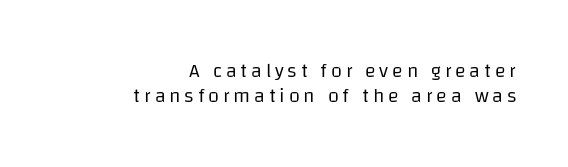
{"italic": "no", "bold": "no", "underline": "no", "align": "right", "line_spacing": "normal", "line_spacing_ratio": 1.25, "glyph_px": 20}
